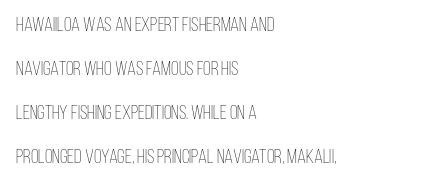
{"italic": "no", "bold": "no", "underline": "no", "align": "left", "line_spacing": "loose", "line_spacing_ratio": 2.2, "letter_spacing": "normal", "letter_spacing_em": 0.0, "glyph_px": 20}
